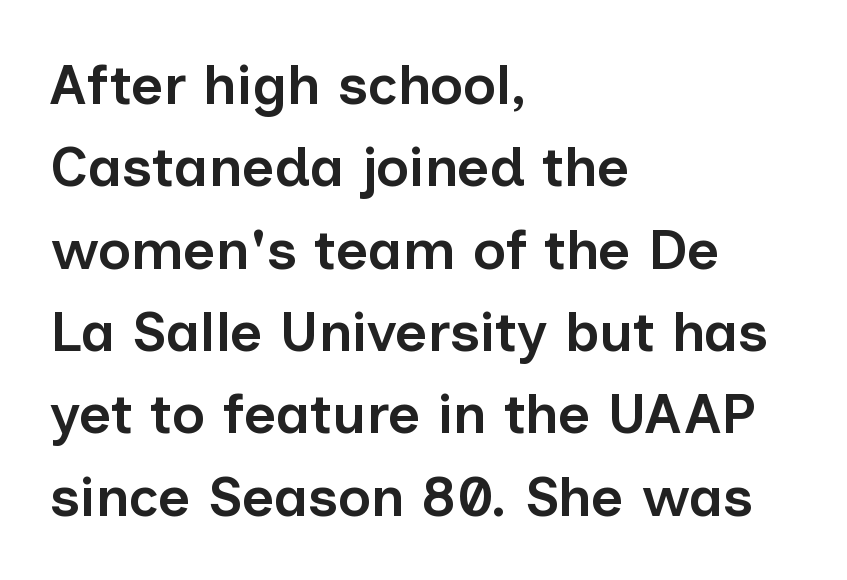
{"serif": "no", "italic": "no", "bold": "semi", "weight": "semibold", "width": "normal", "stroke_contrast": "low", "x_height": "medium", "monospaced": "no", "underline": "no", "align": "left", "line_spacing": "normal", "line_spacing_ratio": 1.47, "letter_spacing": "normal", "letter_spacing_em": 0.0, "glyph_px": 56}
